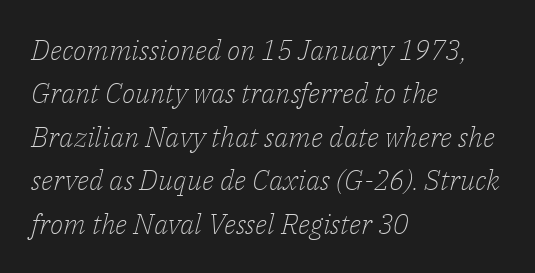
The rendering keeps characters at their native spacing. Unlike a clean sans, this face finishes its strokes with serifs. Successive baselines arrive at the customary interval. The characters are drawn with everyday or finer stroke widths. Type without underlining. Do the characters align in a grid? No, the font is proportional.
